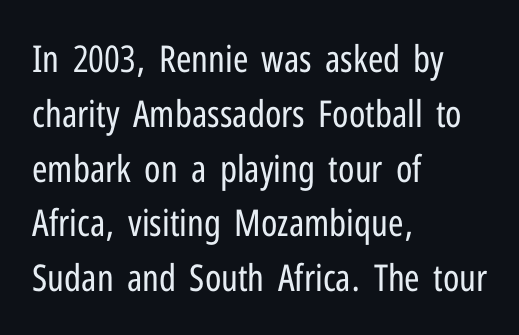
Q: Is the text bold? A: No.
Q: Is the text italic (slanted)? A: No, it is upright.
Q: Is the typeface a serif or a sans-serif typeface? A: Sans-serif.
Q: Is the text underlined? A: No.
Q: How is the paragraph aligned? A: Left-aligned.
Q: Is the spacing between letters normal or unusually wide? A: Normal.
Q: Is the spacing between lines tight, normal or loose? A: Normal.
Q: Width (condensed, normal, or wide)? A: Condensed.
Q: Stroke contrast? A: Low.
Q: x-height? A: Medium.
Q: Monospaced? A: No.
